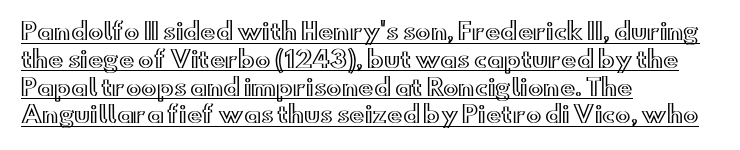
{"italic": "no", "underline": "yes", "align": "left", "line_spacing_ratio": 1.21, "letter_spacing": "normal", "letter_spacing_em": 0.0, "glyph_px": 23}
